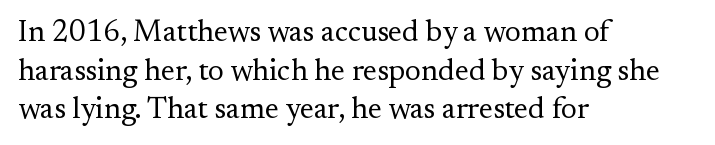
Q: Is the text bold? A: No.
Q: Is the text italic (slanted)? A: No, it is upright.
Q: Is the typeface a serif or a sans-serif typeface? A: Serif.
Q: Is the text underlined? A: No.
Q: How is the paragraph aligned? A: Left-aligned.
Q: Is the spacing between letters normal or unusually wide? A: Normal.
Q: Is the spacing between lines tight, normal or loose? A: Normal.
Q: Width (condensed, normal, or wide)? A: Normal.
Q: Stroke contrast? A: Medium.
Q: x-height? A: Small.
Q: Monospaced? A: No.
